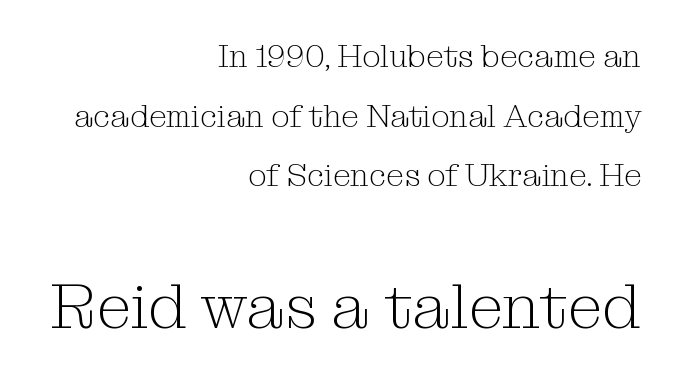
Character size in the trailing block exceeds that of the leading block. Right-aligned paragraph, ragged on the left. Nobody drew a line under any word here. Think of a printed novel: that variable character pitch is what you see here. The specimen reads as upright at a glance.
